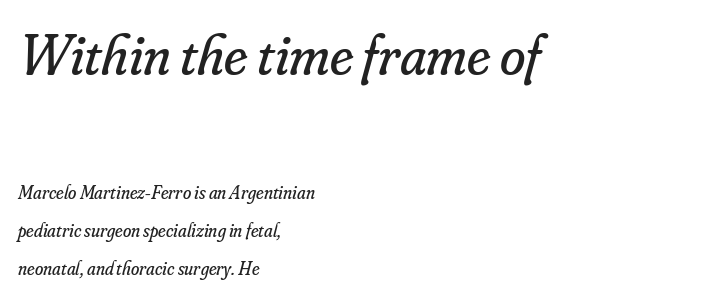
Q: Is the text bold? A: No.
Q: Is the text italic (slanted)? A: Yes, it leans right by about 16 degrees.
Q: Is the typeface a serif or a sans-serif typeface? A: Serif.
Q: Is the text underlined? A: No.
Q: How is the paragraph aligned? A: Left-aligned.
Q: Is the spacing between letters normal or unusually wide? A: Normal.
Q: Is the spacing between lines tight, normal or loose? A: Loose.
Q: Which block of text is set in a larger size, the first (top) or the second (bottom)? A: The first (top) one.
Q: Width (condensed, normal, or wide)? A: Normal.
Q: Stroke contrast? A: Low.
Q: x-height? A: Small.
Q: Monospaced? A: No.
